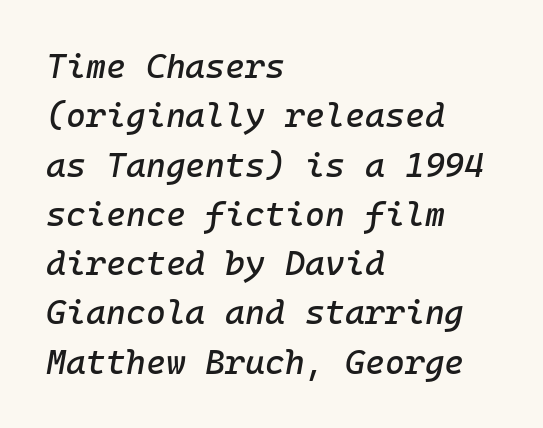
{"italic": "yes", "lean": "right", "slant_degrees": 10, "width": "normal", "stroke_contrast": "low", "x_height": "medium", "underline": "no", "align": "left", "line_spacing": "normal", "line_spacing_ratio": 1.45, "letter_spacing": "normal", "letter_spacing_em": 0.0, "glyph_px": 34}
